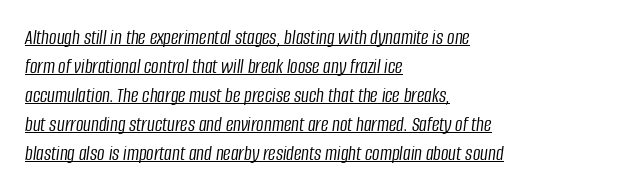
Italic? Definitely — the glyphs are oblique. No chunkiness to these letters — they're not bold. Does a line run under the words? Yes, clearly. The space between consecutive lines is moderate. Typeset ragged right — the left edge is the straight one. These lines keep a tight, regular rhythm from letter to letter.
